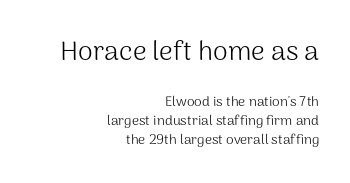
The image shows 27 px text type, upright; set right-aligned, normal line spacing (1.37x), normal letter spacing, not underlined; the first (top) block is 1.93x larger.
